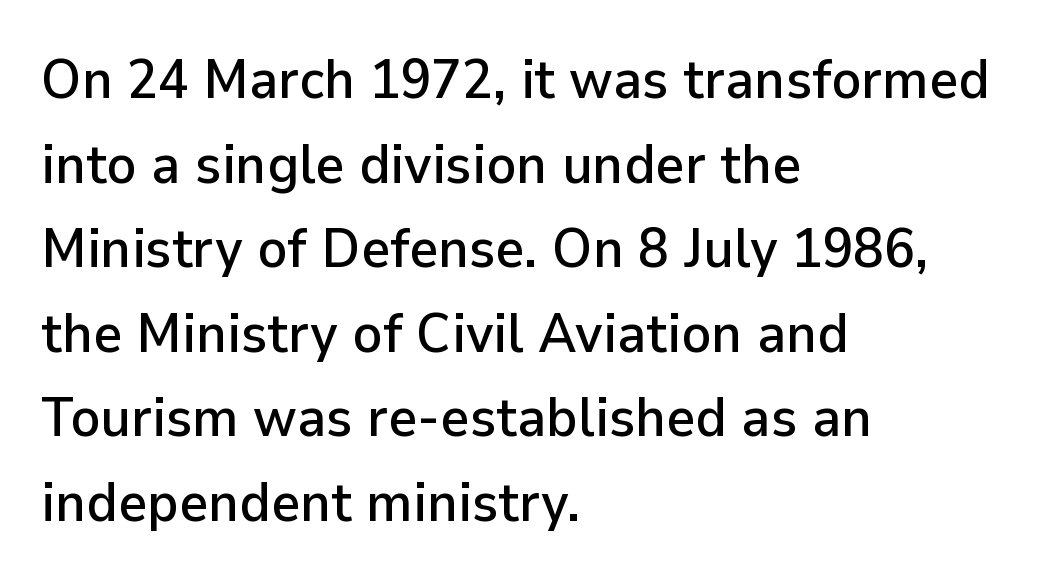
Q: Is the text italic (slanted)? A: No, it is upright.
Q: Is the typeface a serif or a sans-serif typeface? A: Sans-serif.
Q: Is the text underlined? A: No.
Q: How is the paragraph aligned? A: Left-aligned.
Q: Is the spacing between letters normal or unusually wide? A: Normal.
Q: Is the spacing between lines tight, normal or loose? A: Normal.
Q: Width (condensed, normal, or wide)? A: Normal.
Q: Stroke contrast? A: Low.
Q: x-height? A: Medium.
Q: Monospaced? A: No.
